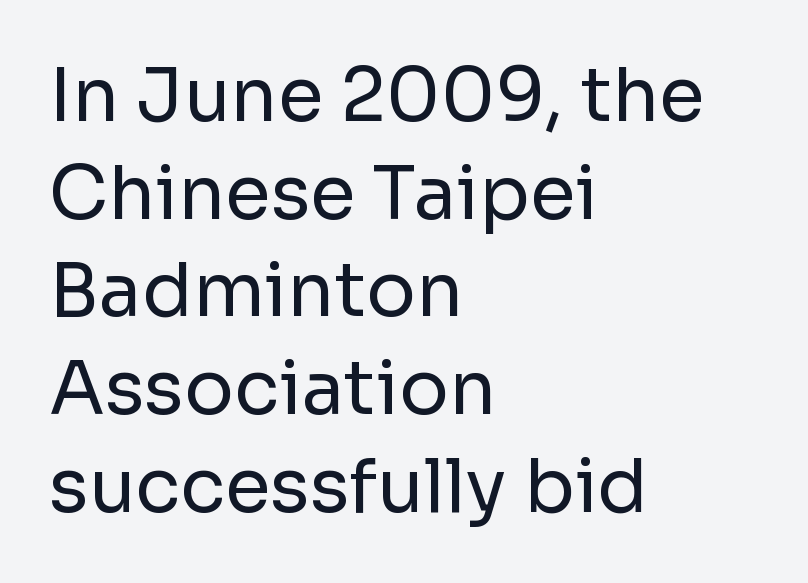
Q: Is the text bold? A: No.
Q: Is the text italic (slanted)? A: No, it is upright.
Q: Is the typeface a serif or a sans-serif typeface? A: Sans-serif.
Q: Is the text underlined? A: No.
Q: How is the paragraph aligned? A: Left-aligned.
Q: Is the spacing between letters normal or unusually wide? A: Normal.
Q: Is the spacing between lines tight, normal or loose? A: Normal.
Q: Width (condensed, normal, or wide)? A: Normal.
Q: Stroke contrast? A: Low.
Q: x-height? A: Medium.
Q: Monospaced? A: No.
